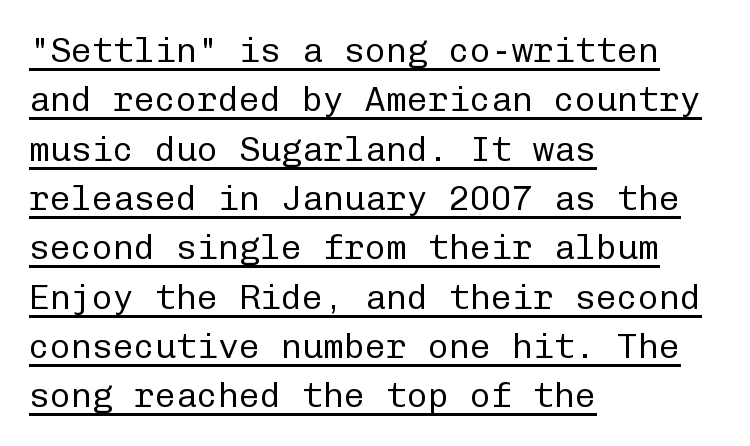
The font is comparable to plain body text, perhaps lighter. Standard letterfit; no display-style spreading of the glyphs. The rendered words wear a rule along their underside. The compositor pushed each line to the left boundary. One glance says typical: line gaps are just what's usual. Characters remain perfectly vertical along every line.
